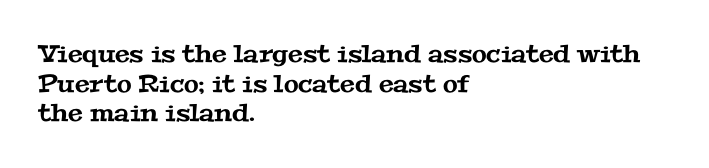
Check under the words: just untouched page. No extra tracking has been applied to these lines. Is the block centered? No — it sits flush against the left margin.
